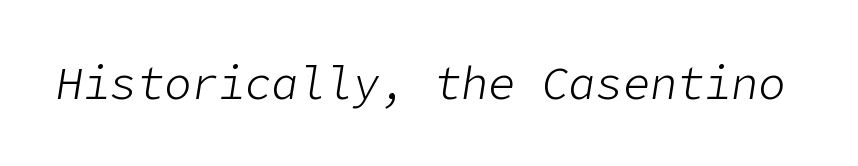
The image shows 45 px light type, italic (leaning right); set normal letter spacing, not underlined; low stroke contrast and a medium x-height.
